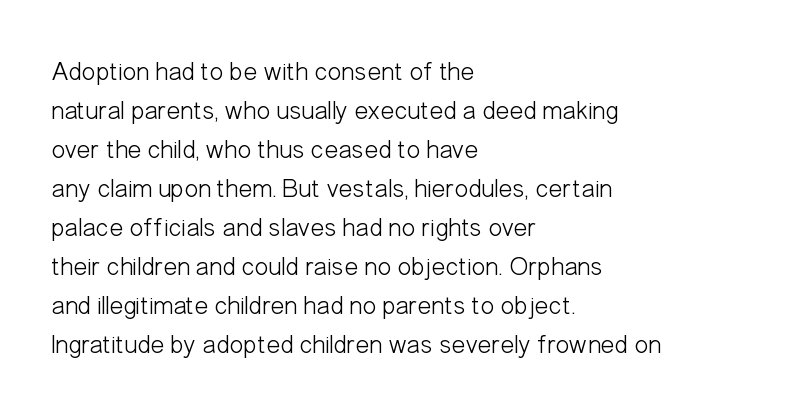
Each new line begins a customary step beneath the previous one. Students, note that the glyphs here touch the page at normal intervals. Letters rest on an invisible, unmarked baseline. Posture: upright roman.
